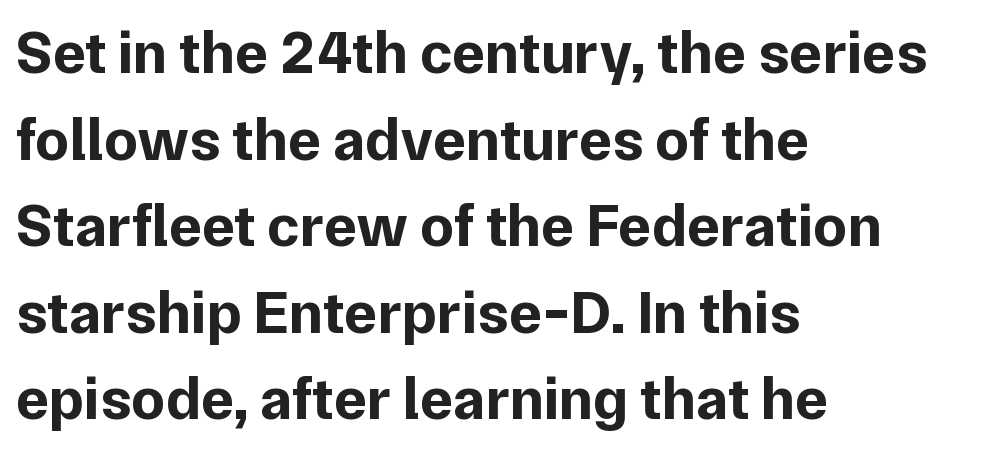
{"serif": "no", "italic": "no", "bold": "yes", "weight": "bold", "width": "normal", "stroke_contrast": "low", "x_height": "medium", "monospaced": "no", "underline": "no", "align": "left", "line_spacing": "normal", "line_spacing_ratio": 1.42, "letter_spacing": "normal", "letter_spacing_em": 0.0, "glyph_px": 61}
